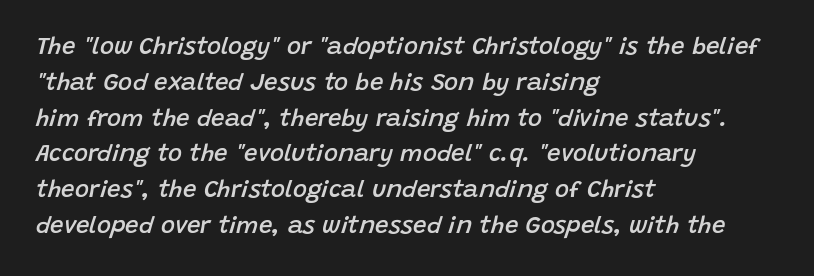
Q: Is the text bold? A: Semi-bold.
Q: Is the text italic (slanted)? A: Yes, it leans right by about 15 degrees.
Q: Is the text underlined? A: No.
Q: How is the paragraph aligned? A: Left-aligned.
Q: Is the spacing between letters normal or unusually wide? A: Normal.
Q: Is the spacing between lines tight, normal or loose? A: Normal.
